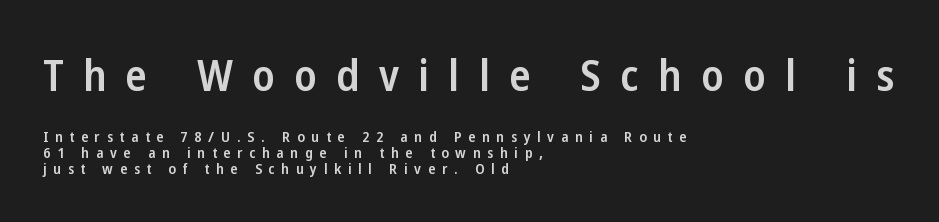
The image shows 44 px semibold, condensed sans-serif type, upright; set left-aligned, tight line spacing (1.06x), unusually wide letter spacing (+0.44 em), not underlined; the first (top) block is 2.93x larger; low stroke contrast and a medium x-height.
